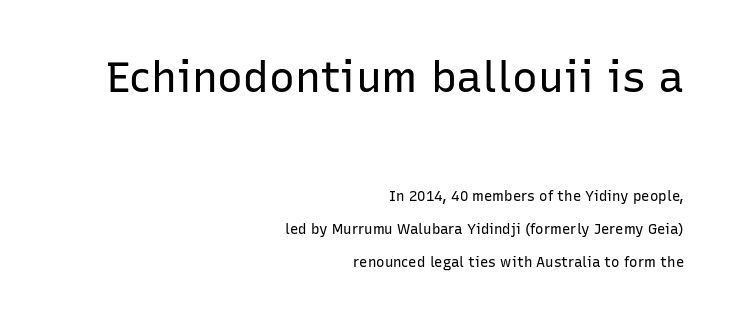
{"serif": "no", "italic": "no", "bold": "no", "weight": "regular", "width": "normal", "stroke_contrast": "low", "x_height": "medium", "monospaced": "no", "underline": "no", "align": "right", "line_spacing": "loose", "line_spacing_ratio": 2.36, "letter_spacing": "normal", "letter_spacing_em": 0.0, "larger_block": "first", "size_ratio": 3.07, "glyph_px": 43}
